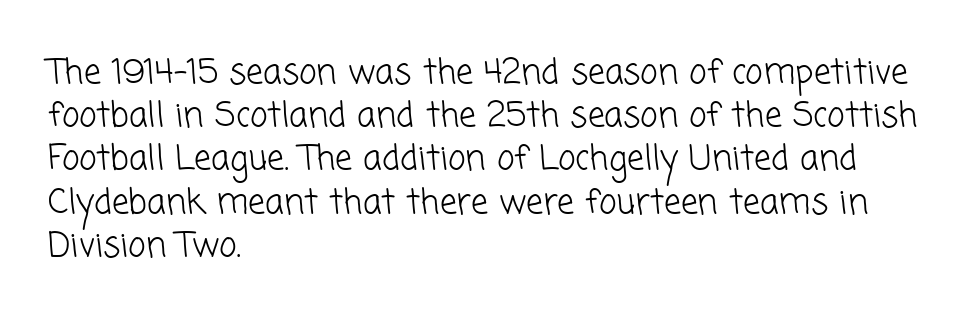
Q: Is the text bold? A: No.
Q: Is the typeface a serif or a sans-serif typeface? A: Sans-serif.
Q: Is the text underlined? A: No.
Q: How is the paragraph aligned? A: Left-aligned.
Q: Is the spacing between letters normal or unusually wide? A: Normal.
Q: Is the spacing between lines tight, normal or loose? A: Normal.
Q: Width (condensed, normal, or wide)? A: Normal.
Q: Stroke contrast? A: Low.
Q: x-height? A: Medium.
Q: Monospaced? A: No.
